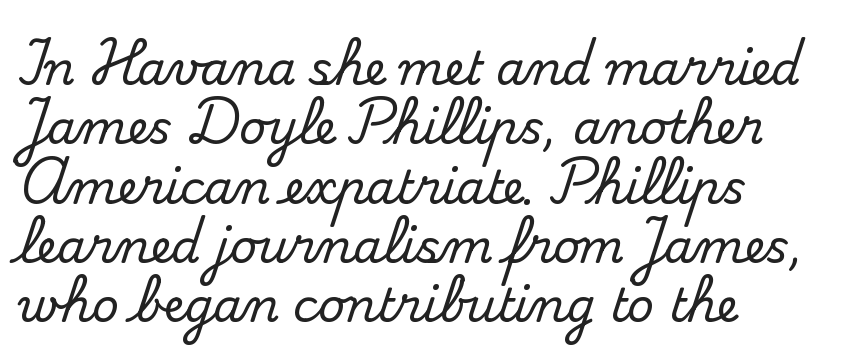
The image shows 46 px text type; set left-aligned, normal line spacing (1.29x), normal letter spacing, not underlined; medium stroke contrast and a small x-height.
